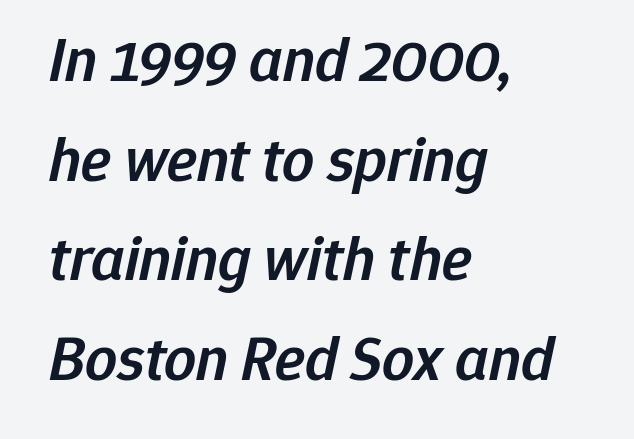
Q: Is the text bold? A: Semi-bold.
Q: Is the text italic (slanted)? A: Yes, it leans right by about 12 degrees.
Q: Is the text underlined? A: No.
Q: How is the paragraph aligned? A: Left-aligned.
Q: Is the spacing between letters normal or unusually wide? A: Normal.
Q: Is the spacing between lines tight, normal or loose? A: Normal.
Q: Width (condensed, normal, or wide)? A: Normal.
Q: Stroke contrast? A: Low.
Q: x-height? A: Medium.
Q: Monospaced? A: No.
